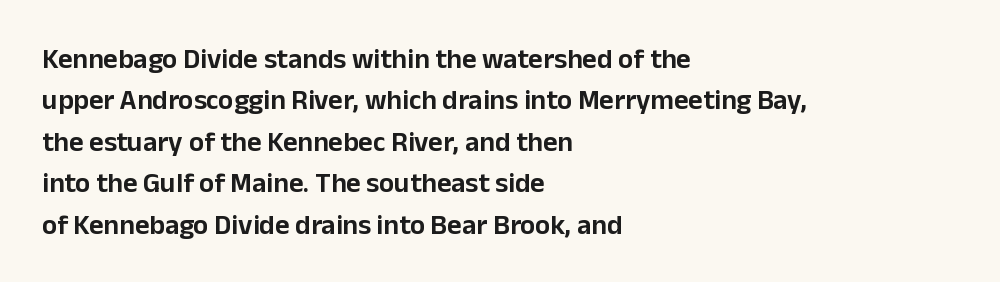
The image shows 28 px sans-serif type, upright; set left-aligned, normal line spacing (1.48x), normal letter spacing, not underlined; low stroke contrast and a medium x-height.
